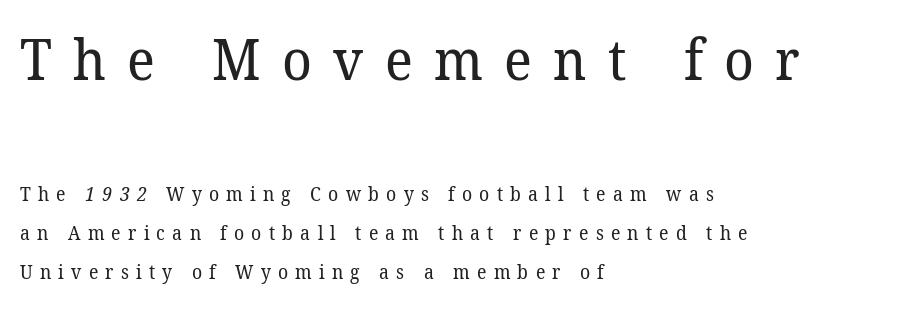
Which chunk is bigger? The first one — the top block dwarfs the bottom. Nothing heavy about these letters — not bold at all. The rendering shows small feet on the letterforms — a serif design. Every row of glyphs begins at an identical x-position on the left. The letters advance in unequal steps, a hallmark of proportional type.
